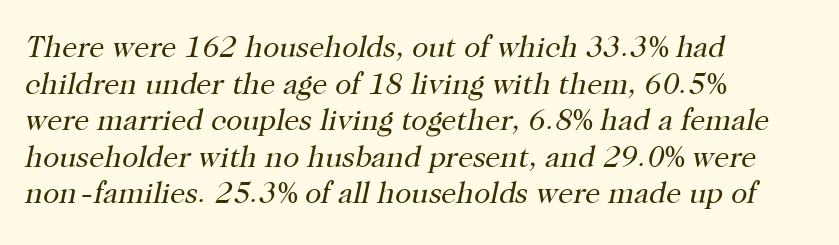
{"serif": "yes", "italic": "yes", "lean": "right", "slant_degrees": 12, "bold": "no", "weight": "regular", "width": "normal", "stroke_contrast": "high", "x_height": "medium", "monospaced": "no", "underline": "no", "align": "left", "line_spacing_ratio": 1.22, "letter_spacing": "normal", "letter_spacing_em": 0.0, "glyph_px": 30}
